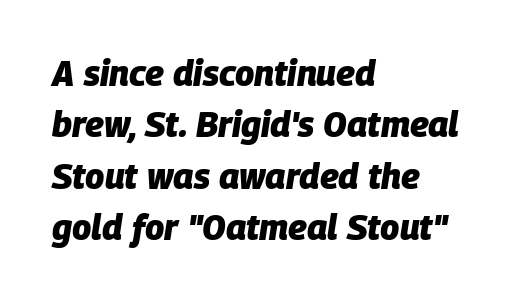
{"italic": "yes", "lean": "right", "slant_degrees": 9, "bold": "yes", "weight": "heavy", "width": "normal", "stroke_contrast": "low", "x_height": "large", "monospaced": "no", "underline": "no", "align": "left", "line_spacing": "normal", "line_spacing_ratio": 1.47, "letter_spacing": "normal", "letter_spacing_em": 0.0, "glyph_px": 35}
